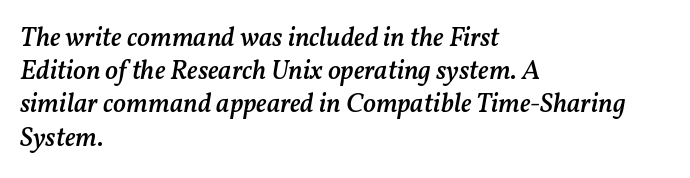
{"italic": "yes", "lean": "right", "slant_degrees": 11, "bold": "semi", "underline": "no", "align": "left", "line_spacing_ratio": 1.23, "letter_spacing": "normal", "letter_spacing_em": 0.0, "glyph_px": 27}
